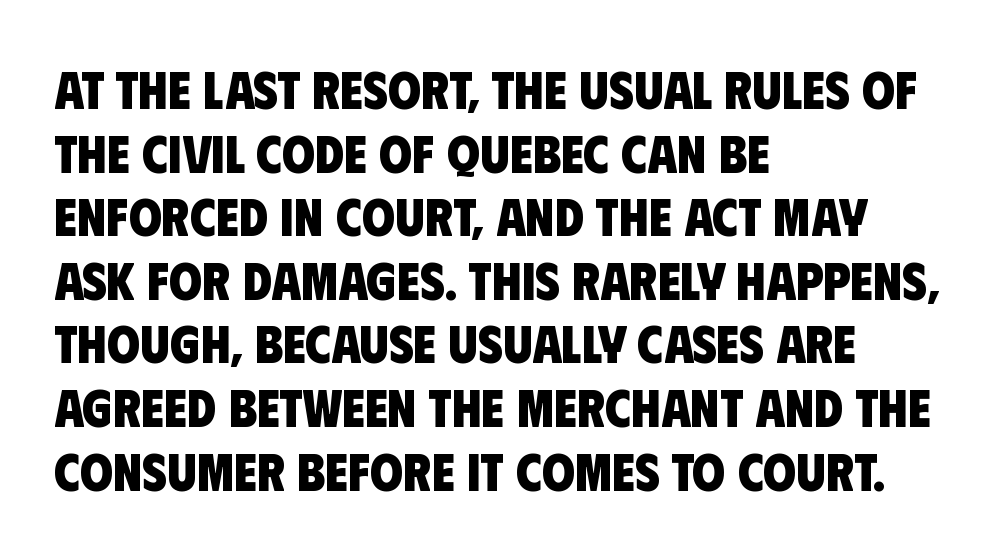
{"serif": "no", "bold": "yes", "weight": "heavy", "width": "condensed", "stroke_contrast": "low", "x_height": "large", "monospaced": "no", "underline": "no", "align": "left", "line_spacing_ratio": 1.2, "letter_spacing": "normal", "letter_spacing_em": 0.0, "glyph_px": 53}
